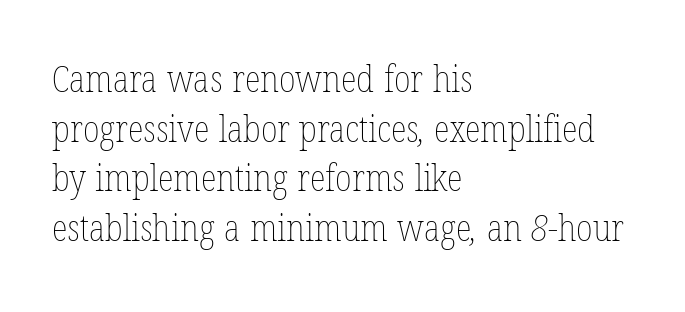
Q: Is the text bold? A: No.
Q: Is the text underlined? A: No.
Q: How is the paragraph aligned? A: Left-aligned.
Q: Is the spacing between letters normal or unusually wide? A: Normal.
Q: Is the spacing between lines tight, normal or loose? A: Normal.
Q: Width (condensed, normal, or wide)? A: Condensed.
Q: Stroke contrast? A: Low.
Q: x-height? A: Medium.
Q: Monospaced? A: No.
